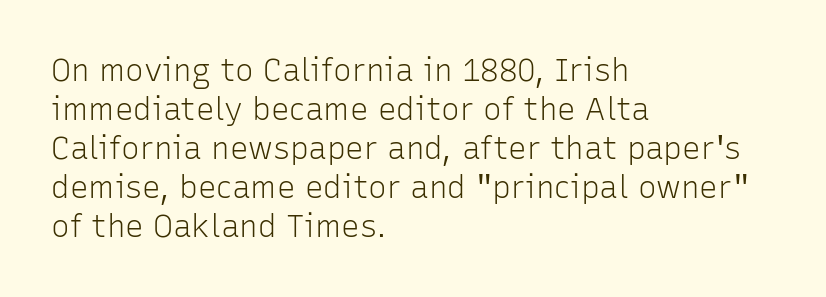
Tracking value appears to be zero — textbook default spacing. The lines are quadded left. The letters carry no serifs — their stems end cleanly without finishing strokes. No italicization has been applied; the sample stays upright. The area under the type is left untouched. Is there much room between lines? A standard amount, neither cramped nor airy.
